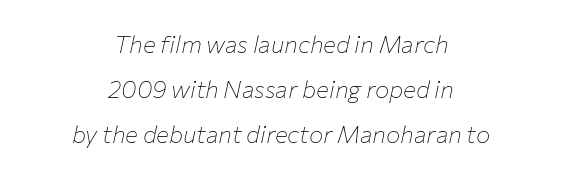
{"italic": "yes", "lean": "right", "slant_degrees": 12, "bold": "no", "underline": "no", "align": "center", "line_spacing_ratio": 1.87, "letter_spacing": "normal", "letter_spacing_em": 0.0, "glyph_px": 24}
